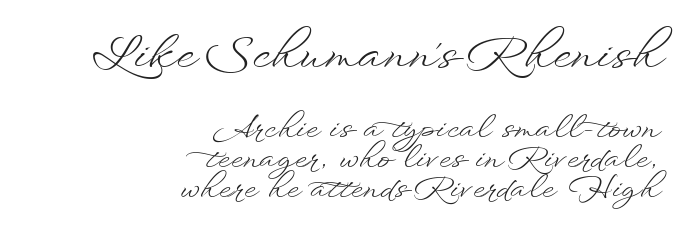
The image shows 47 px light, wide type; set right-aligned, tight line spacing (0.98x), normal letter spacing, not underlined; the first (top) block is 1.52x larger; low stroke contrast and a small x-height.
